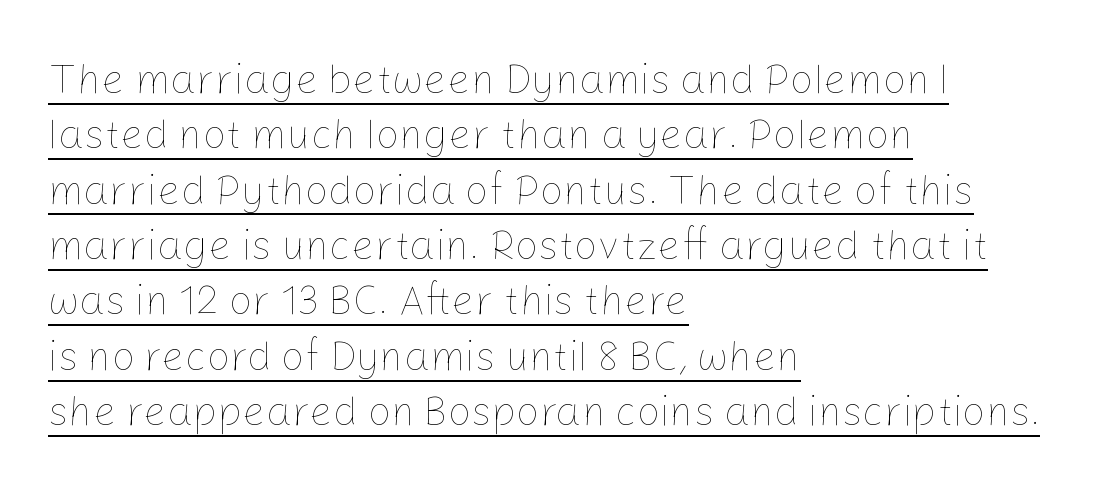
{"italic": "no", "bold": "no", "weight": "thin", "width": "normal", "stroke_contrast": "low", "x_height": "medium", "monospaced": "no", "underline": "yes", "align": "left", "line_spacing": "normal", "line_spacing_ratio": 1.35, "letter_spacing": "normal", "letter_spacing_em": 0.0, "glyph_px": 41}
